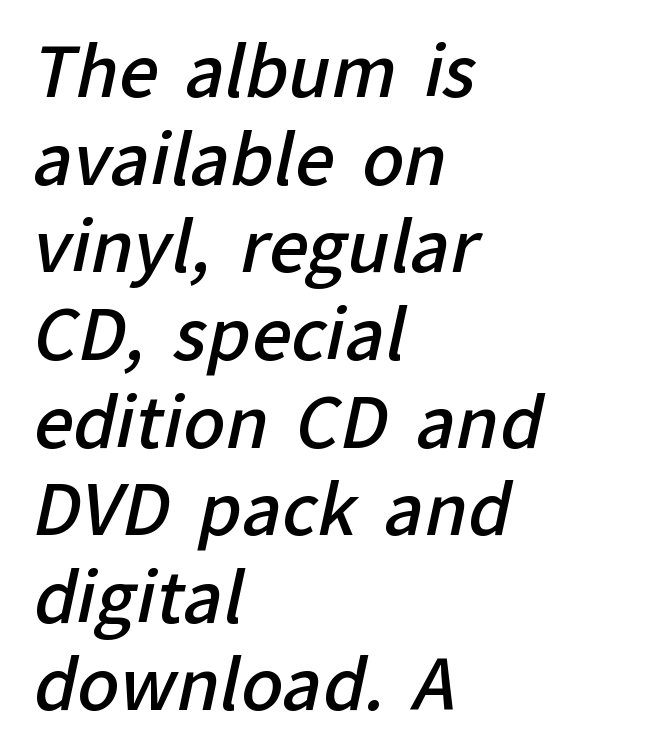
You could not count columns in this text — the font is proportionally spaced. Descenders hang freely into open space. You can tell from the bare stems that sans-serif type was used. Horizontal alignment here is leftward, the default for most running prose. These words are printed semibold, heavier than regular yet not bold.
